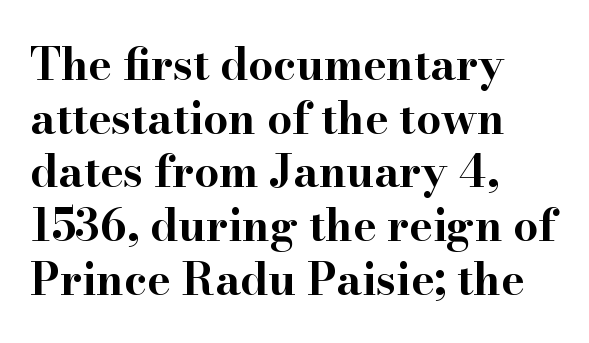
{"serif": "yes", "italic": "no", "bold": "yes", "weight": "bold", "width": "wide", "stroke_contrast": "high", "x_height": "small", "monospaced": "no", "underline": "no", "align": "left", "line_spacing_ratio": 1.22, "letter_spacing": "normal", "letter_spacing_em": 0.0, "glyph_px": 44}
